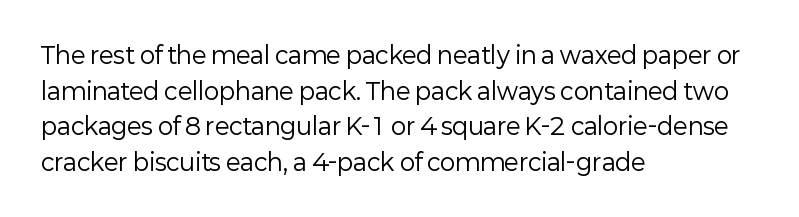
{"italic": "no", "bold": "no", "underline": "no", "align": "left", "line_spacing": "normal", "line_spacing_ratio": 1.55, "letter_spacing": "normal", "letter_spacing_em": 0.0, "glyph_px": 23}
